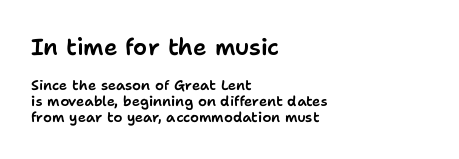
The composition opens big and finishes small. The passage shown stacks its lines with hardly any gap. The passage shown has conventional tracking throughout. Underlining? Definitely not there.
